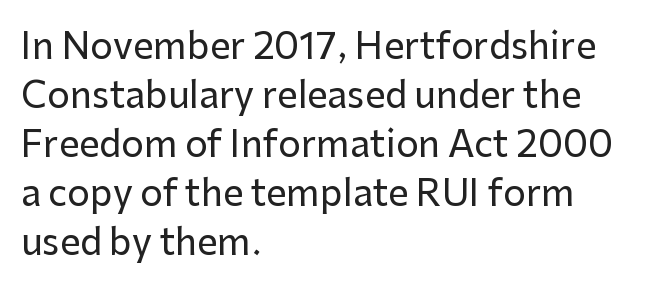
{"serif": "no", "italic": "no", "width": "normal", "stroke_contrast": "low", "x_height": "medium", "monospaced": "no", "underline": "no", "align": "left", "line_spacing": "normal", "line_spacing_ratio": 1.36, "letter_spacing": "normal", "letter_spacing_em": 0.0, "glyph_px": 36}
